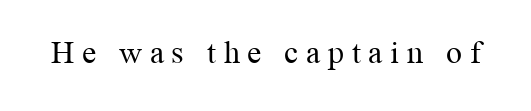
Q: Is the text bold? A: No.
Q: Is the text italic (slanted)? A: No, it is upright.
Q: Is the typeface a serif or a sans-serif typeface? A: Serif.
Q: Is the text underlined? A: No.
Q: Is the spacing between letters normal or unusually wide? A: Unusually wide.
Q: Width (condensed, normal, or wide)? A: Normal.
Q: Stroke contrast? A: Medium.
Q: x-height? A: Medium.
Q: Monospaced? A: No.
